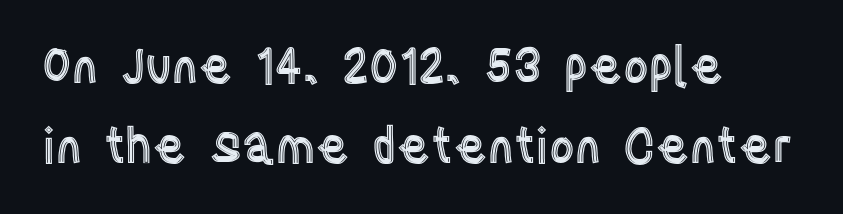
The image shows 49 px condensed type, upright; set left-aligned, normal line spacing (1.63x), normal letter spacing, not underlined; a large x-height.
